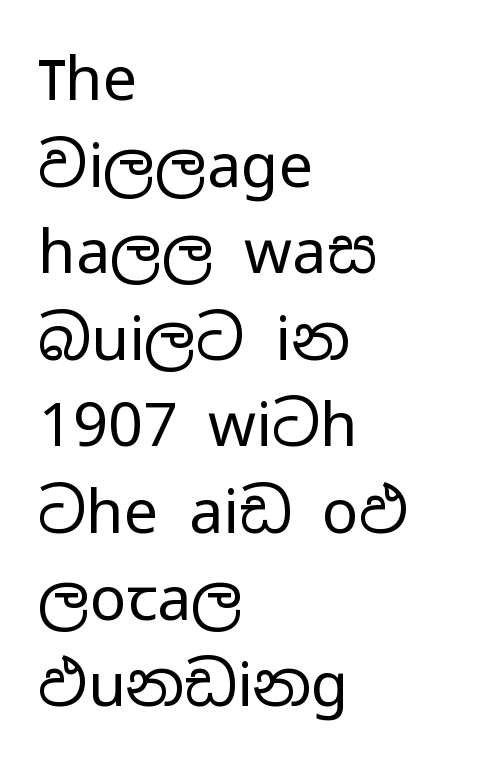
Short and long lines alike share a common starting point at left. The font's upright variant was chosen for this text. Successive baselines arrive at the customary interval. Just letters on the line, the space beneath them empty. Serifs: no, the terminals of the letterforms are clean. Stem width sits at or under what a default text font uses.
